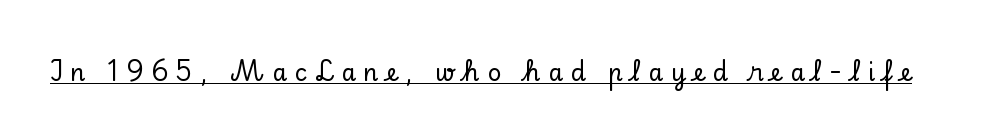
The image shows 24 px text type, upright; set unusually wide letter spacing (+0.32 em), underlined.
